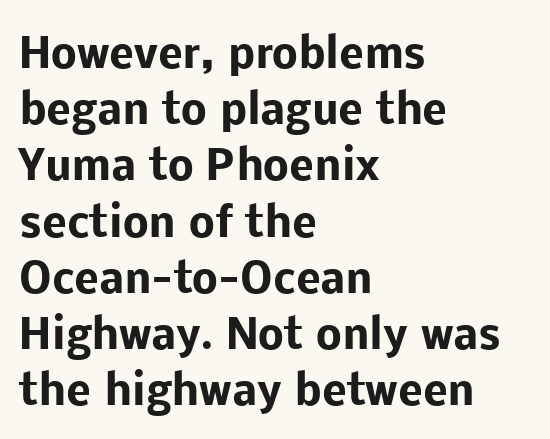
{"serif": "no", "italic": "no", "bold": "yes", "weight": "heavy", "width": "normal", "stroke_contrast": "low", "x_height": "medium", "monospaced": "no", "underline": "no", "align": "left", "line_spacing": "normal", "line_spacing_ratio": 1.37, "letter_spacing": "normal", "letter_spacing_em": 0.0, "glyph_px": 41}
